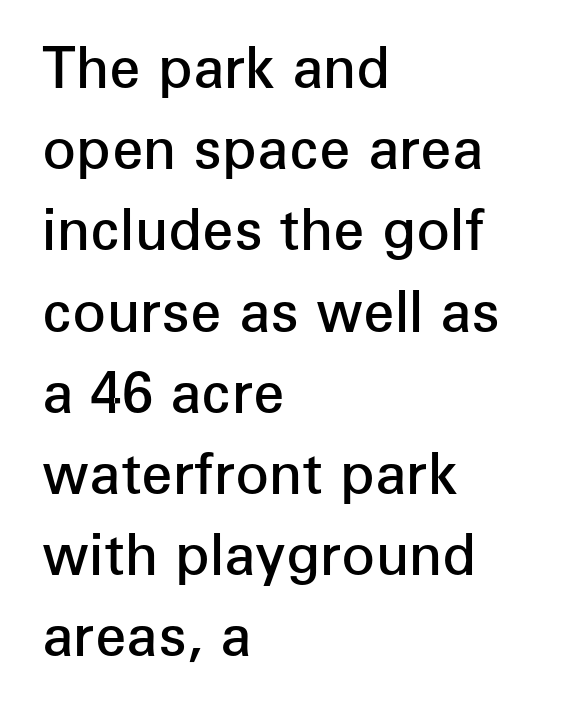
{"serif": "no", "italic": "no", "bold": "semi", "weight": "semibold", "width": "normal", "stroke_contrast": "low", "x_height": "medium", "monospaced": "no", "underline": "no", "align": "left", "line_spacing": "normal", "line_spacing_ratio": 1.45, "letter_spacing": "normal", "letter_spacing_em": 0.0, "glyph_px": 56}
